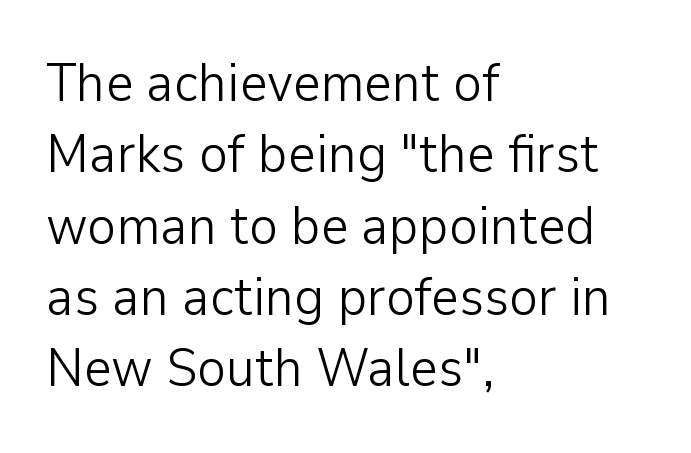
{"serif": "no", "italic": "no", "bold": "no", "weight": "light", "width": "normal", "stroke_contrast": "low", "x_height": "medium", "monospaced": "no", "underline": "no", "align": "left", "line_spacing": "normal", "line_spacing_ratio": 1.32, "letter_spacing": "normal", "letter_spacing_em": 0.0, "glyph_px": 54}
